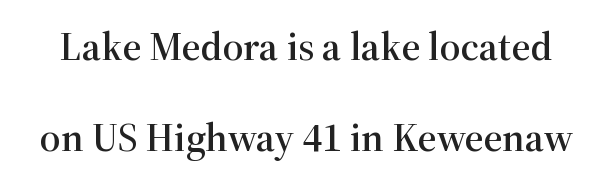
Default kerning and tracking; the words read as compact shapes. Does the lettering tilt? It doesn't — this is upright. I'd call this a serif setting — the letters wear small feet. Underlining? Definitely not there. The rendering uses natural spacing where letterforms have individual widths.
